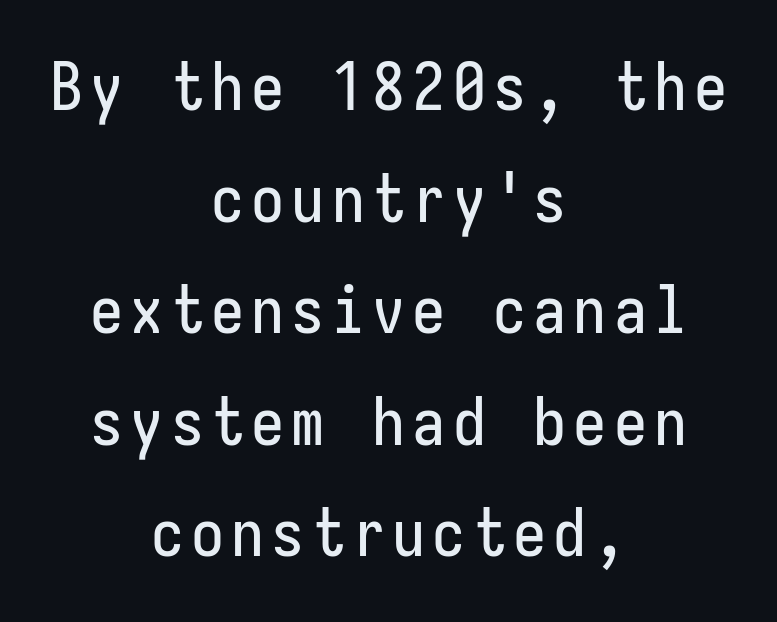
The image shows 66 px condensed sans-serif type, upright; set centered, normal line spacing (1.69x), not underlined; low stroke contrast and a medium x-height.
